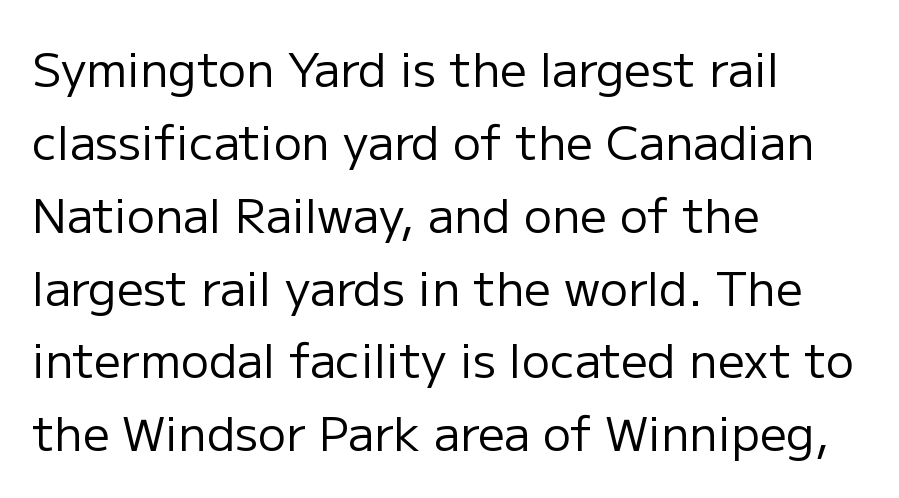
Q: Is the text bold? A: No.
Q: Is the text italic (slanted)? A: No, it is upright.
Q: Is the typeface a serif or a sans-serif typeface? A: Sans-serif.
Q: Is the text underlined? A: No.
Q: How is the paragraph aligned? A: Left-aligned.
Q: Is the spacing between letters normal or unusually wide? A: Normal.
Q: Is the spacing between lines tight, normal or loose? A: Normal.
Q: Width (condensed, normal, or wide)? A: Normal.
Q: Stroke contrast? A: Low.
Q: x-height? A: Medium.
Q: Monospaced? A: No.
